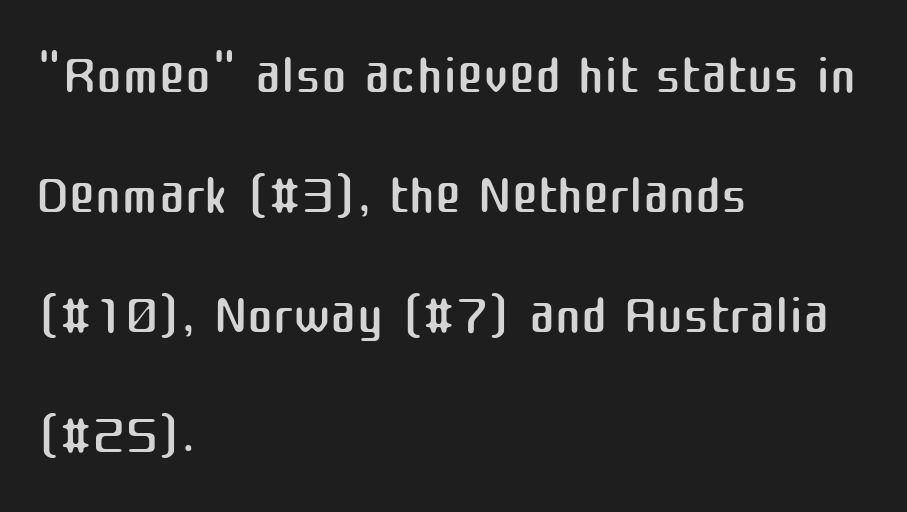
Q: Is the text bold? A: No.
Q: Is the text italic (slanted)? A: No, it is upright.
Q: Is the typeface a serif or a sans-serif typeface? A: Sans-serif.
Q: Is the text underlined? A: No.
Q: How is the paragraph aligned? A: Left-aligned.
Q: Is the spacing between letters normal or unusually wide? A: Normal.
Q: Is the spacing between lines tight, normal or loose? A: Normal.
Q: Width (condensed, normal, or wide)? A: Normal.
Q: Stroke contrast? A: Medium.
Q: x-height? A: Medium.
Q: Monospaced? A: No.
